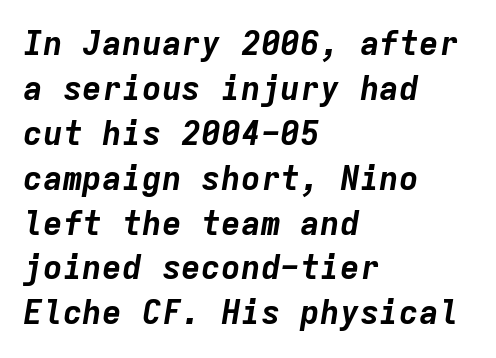
The image shows 33 px bold type, italic (leaning right), monospaced; set left-aligned, normal line spacing (1.36x), normal letter spacing, not underlined; low stroke contrast and a medium x-height.
